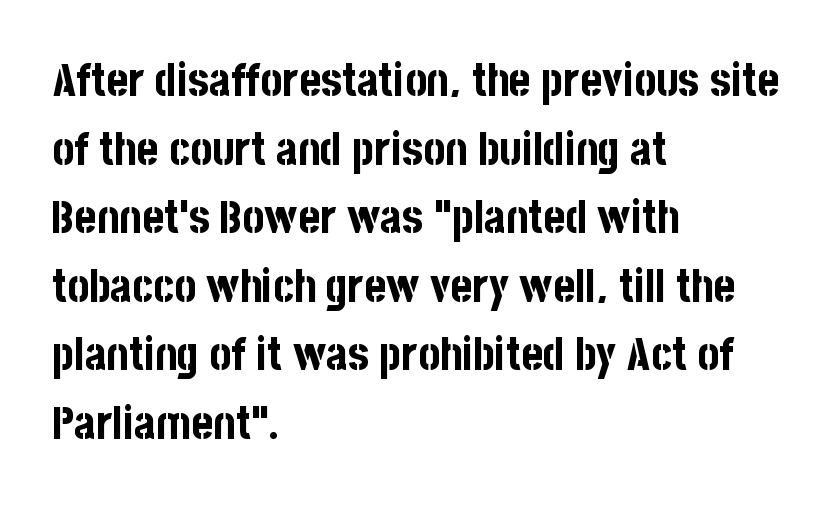
Proportional: the letters do not fall into vertical columns. Posture: straight, roman, zero tilt. Check the space under the baseline: it is left empty. The text block is weighted toward the left margin, trailing off unevenly rightward. Compared with typical body copy, the letter spacing here is the same.
